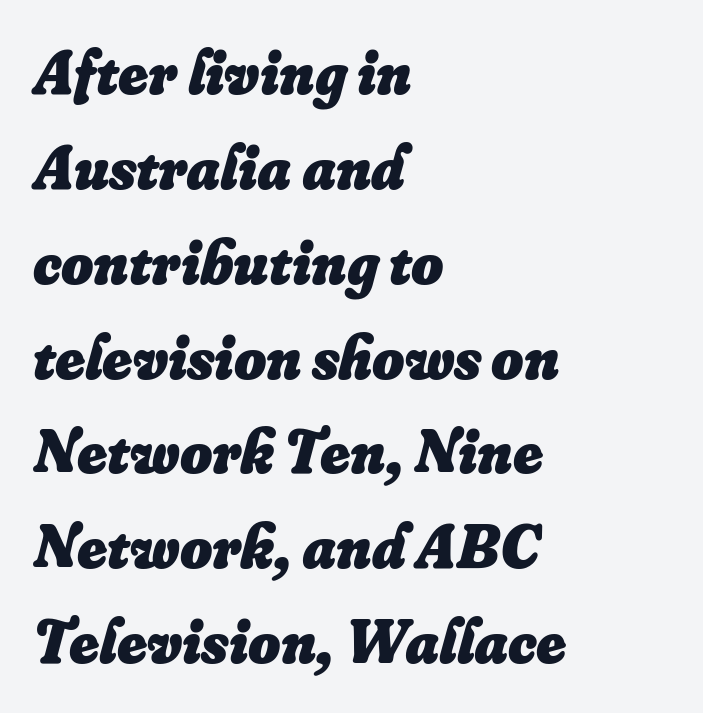
{"italic": "yes", "lean": "right", "slant_degrees": 16, "bold": "yes", "weight": "heavy", "width": "normal", "stroke_contrast": "low", "x_height": "small", "monospaced": "no", "underline": "no", "align": "left", "line_spacing": "normal", "line_spacing_ratio": 1.53, "letter_spacing": "normal", "letter_spacing_em": 0.0, "glyph_px": 62}
